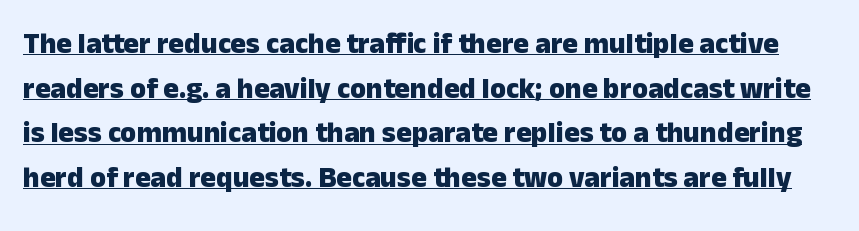
Regarding serifs, this sample does without them. This is heavy type, rendered in bold. Each letter keeps its own natural width here, so spacing adapts to shape. A typesetter would mark this as roman, not italic.
